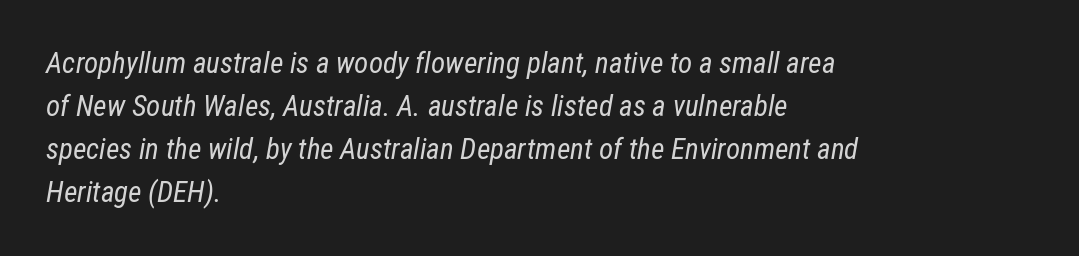
A typesetter would call this zero additional tracking. The leading is moderate, giving the passage an even texture. These lines are rendered in a variable-pitch font. Bare-footed words on every line. These glyphs show unthickened strokes, regular width or finer. Tall strokes in this sample are angled rather than plumb.
